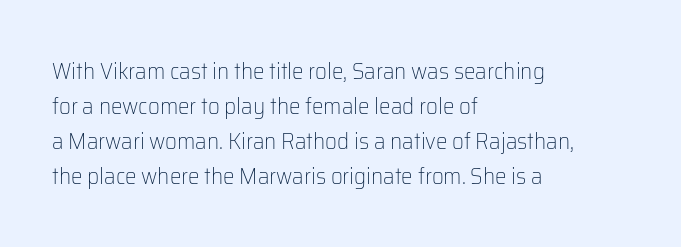
Q: Is the text bold? A: No.
Q: Is the text italic (slanted)? A: No, it is upright.
Q: Is the text underlined? A: No.
Q: How is the paragraph aligned? A: Left-aligned.
Q: Is the spacing between letters normal or unusually wide? A: Normal.
Q: Is the spacing between lines tight, normal or loose? A: Normal.
